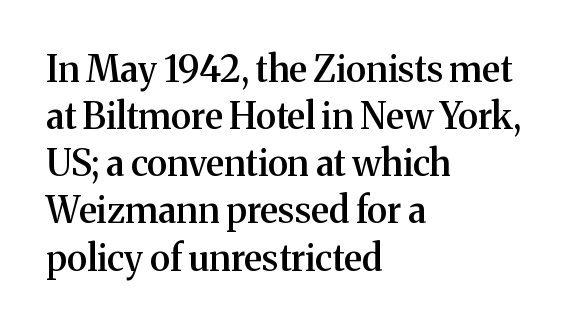
Rendered with straight, roman letterforms. Spacing between characters is what you'd get straight out of the box. The gap between lines stays unmarked. Unlike a clean sans, this face finishes its strokes with serifs. Students, observe: this is what conventionally led text looks like.
